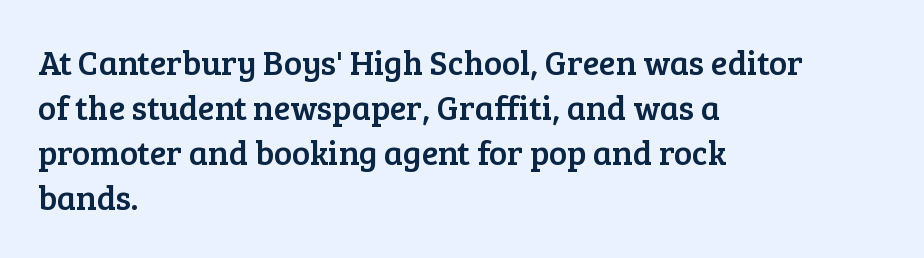
The image shows 34 px serif type, upright; set left-aligned, normal line spacing (1.32x), normal letter spacing, not underlined; low stroke contrast and a medium x-height.
